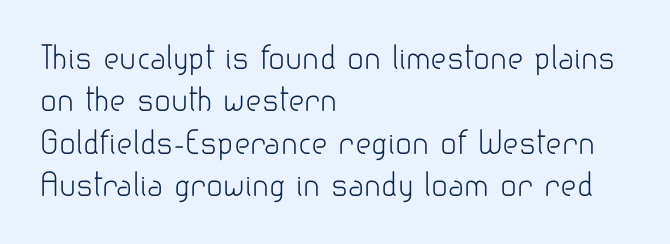
Spacing between characters is what you'd get straight out of the box. Heft: none added — not bold. The area under the type is left untouched. Serif or sans? Sans — the stroke terminals are bare.
